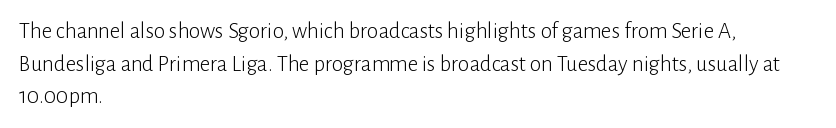
The image shows 23 px text type, upright; set left-aligned, normal line spacing (1.42x), normal letter spacing, not underlined.
